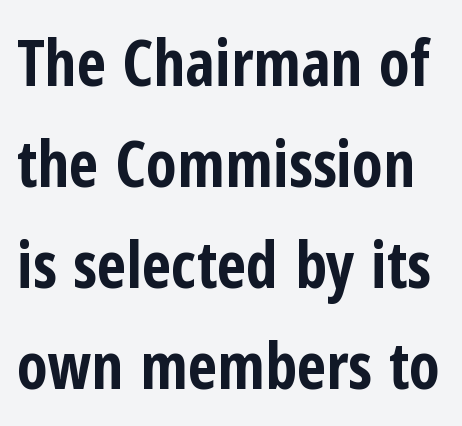
The image shows 64 px bold, condensed sans-serif type, upright; set normal line spacing (1.58x), normal letter spacing, not underlined; low stroke contrast and a medium x-height.
